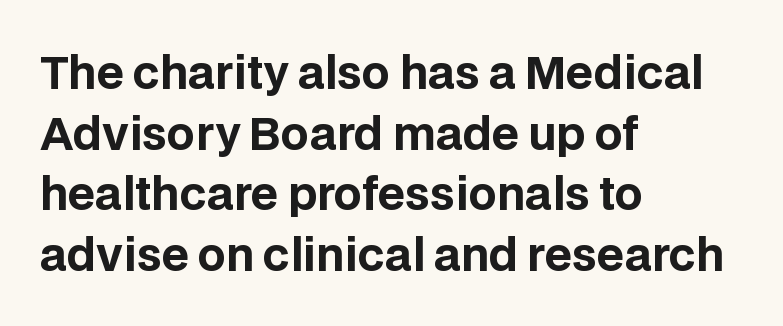
The image shows 44 px bold sans-serif type, upright; set left-aligned, normal line spacing (1.38x), normal letter spacing, not underlined; low stroke contrast and a large x-height.
